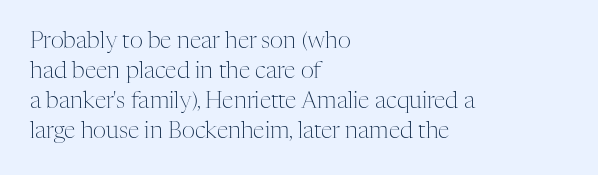
{"italic": "no", "bold": "no", "underline": "no", "align": "left", "line_spacing": "normal", "line_spacing_ratio": 1.31, "letter_spacing": "normal", "letter_spacing_em": 0.0, "glyph_px": 23}
